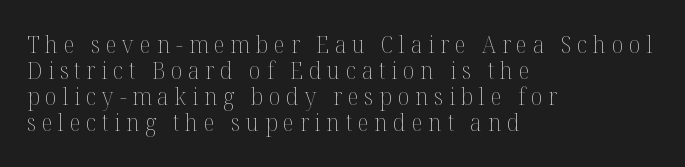
Q: Is the text bold? A: No.
Q: Is the text italic (slanted)? A: No, it is upright.
Q: Is the text underlined? A: No.
Q: How is the paragraph aligned? A: Left-aligned.
Q: Is the spacing between letters normal or unusually wide? A: Unusually wide.
Q: Is the spacing between lines tight, normal or loose? A: Tight.
